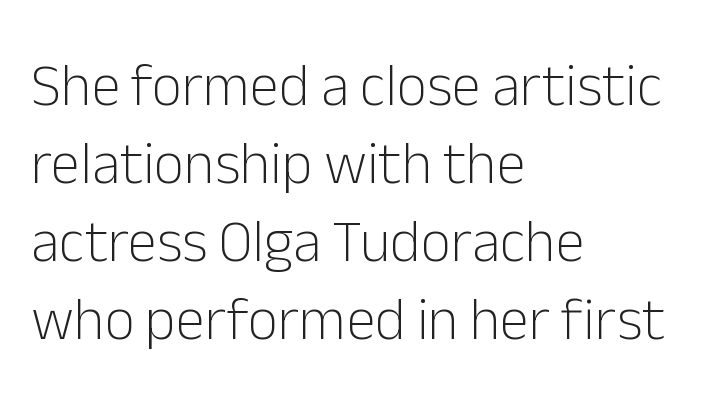
The image shows 59 px light sans-serif type, upright; set left-aligned, normal line spacing (1.32x), normal letter spacing, not underlined; low stroke contrast and a medium x-height.
